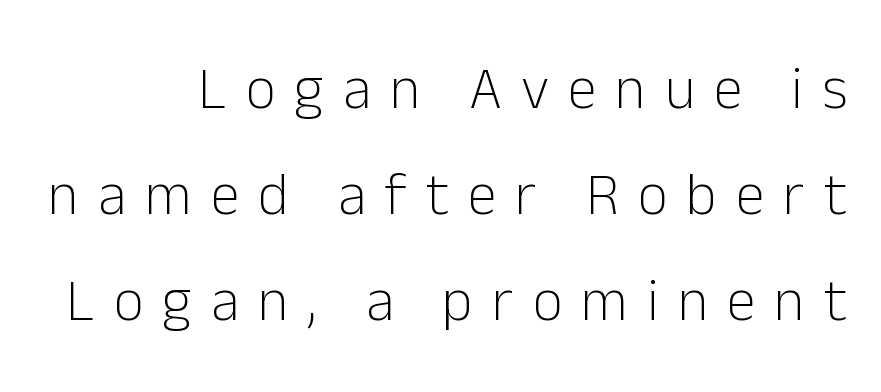
The image shows 59 px light sans-serif type, upright; set right-aligned, line spacing 1.8x, unusually wide letter spacing (+0.32 em), not underlined; low stroke contrast and a medium x-height.
